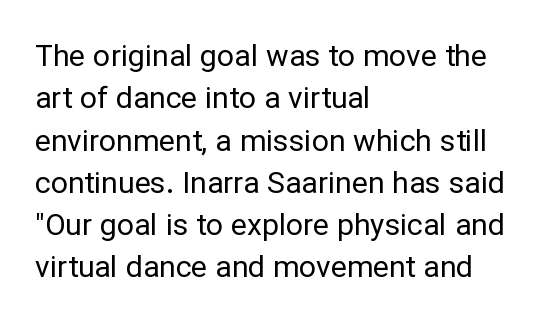
The image shows 30 px regular-weight sans-serif type, upright; set left-aligned, normal line spacing (1.41x), normal letter spacing, not underlined; low stroke contrast and a medium x-height.
